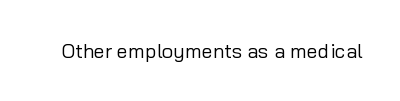
Posture: upright roman. Short note: letters normally spaced. The weight would be labelled regular, book, light, or lighter still. Lines of text with bare space underneath.
